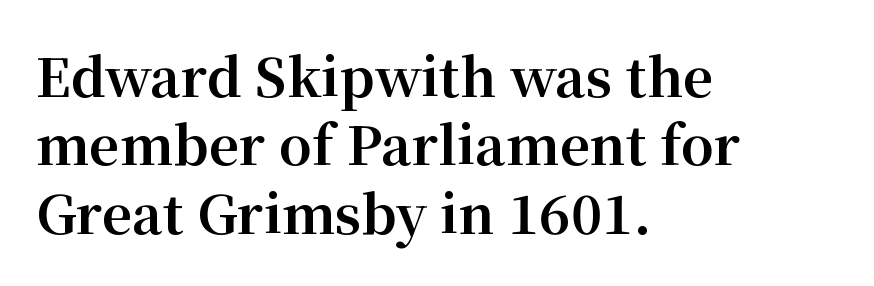
{"serif": "yes", "italic": "no", "bold": "yes", "weight": "bold", "width": "normal", "stroke_contrast": "medium", "x_height": "medium", "monospaced": "no", "underline": "no", "align": "left", "line_spacing": "normal", "line_spacing_ratio": 1.29, "letter_spacing": "normal", "letter_spacing_em": 0.0, "glyph_px": 53}
